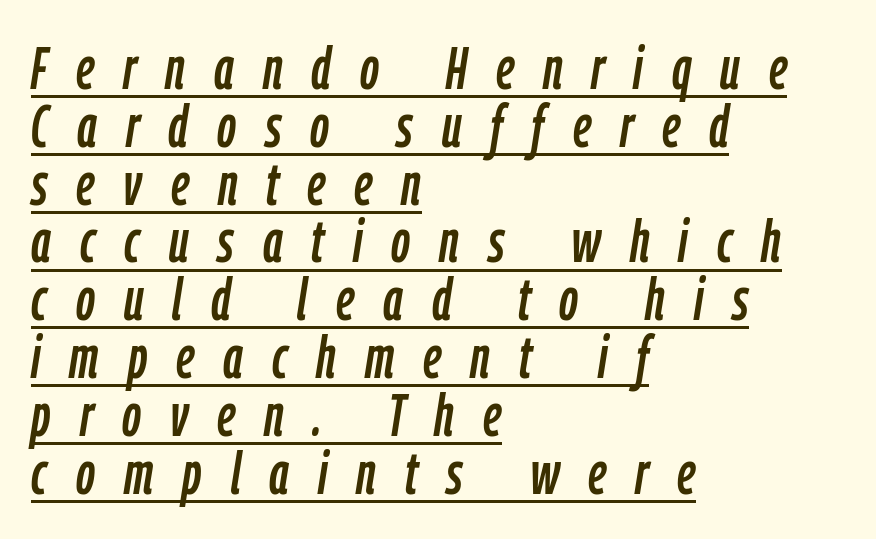
The image shows 59 px condensed type, italic (leaning right); set left-aligned, tight line spacing (0.98x), unusually wide letter spacing (+0.49 em), underlined; low stroke contrast and a medium x-height.
